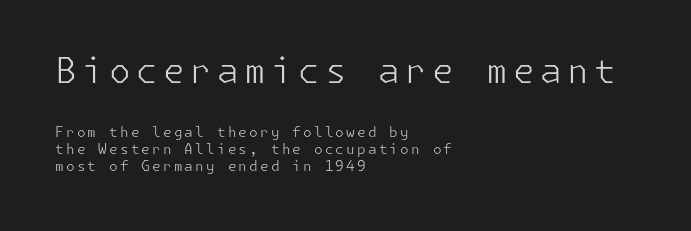
The image shows 35 px light sans-serif type, upright; set left-aligned, line spacing 1.23x, not underlined; the first (top) block is 2.5x larger; low stroke contrast and a medium x-height.
